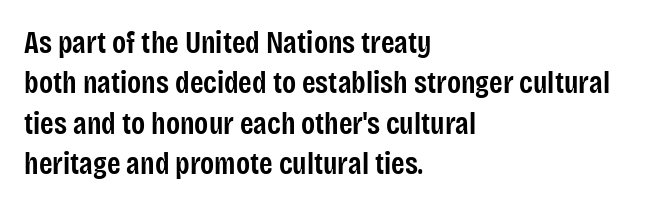
{"serif": "no", "italic": "no", "bold": "semi", "weight": "semibold", "width": "condensed", "stroke_contrast": "low", "x_height": "large", "monospaced": "no", "underline": "no", "align": "left", "line_spacing": "normal", "line_spacing_ratio": 1.3, "letter_spacing": "normal", "letter_spacing_em": 0.0, "glyph_px": 31}
